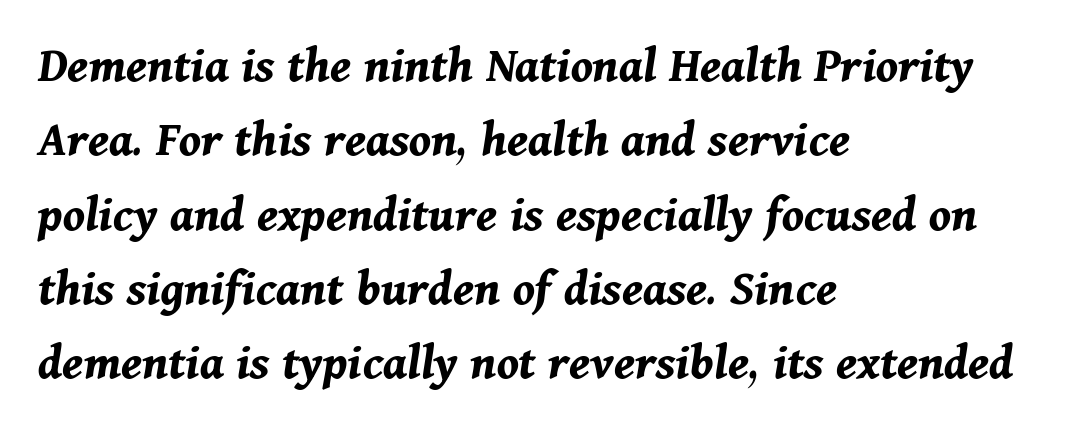
Q: Is the text bold? A: Yes.
Q: Is the text italic (slanted)? A: Yes, it leans right by about 11 degrees.
Q: Is the text underlined? A: No.
Q: How is the paragraph aligned? A: Left-aligned.
Q: Is the spacing between letters normal or unusually wide? A: Normal.
Q: Is the spacing between lines tight, normal or loose? A: Normal.
Q: Width (condensed, normal, or wide)? A: Normal.
Q: Stroke contrast? A: Medium.
Q: x-height? A: Medium.
Q: Monospaced? A: No.
